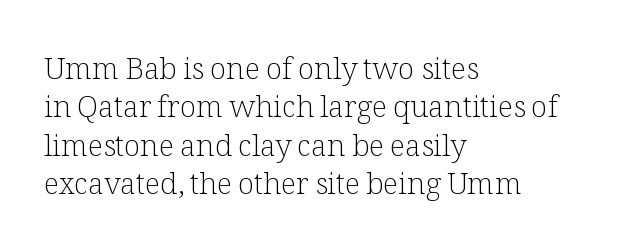
A classic flush-left, rag-right setting is used for this passage. Words float on clear page, feet unadorned. These lines were composed using upright roman letters. The typeface chosen for these lines features serifs.
